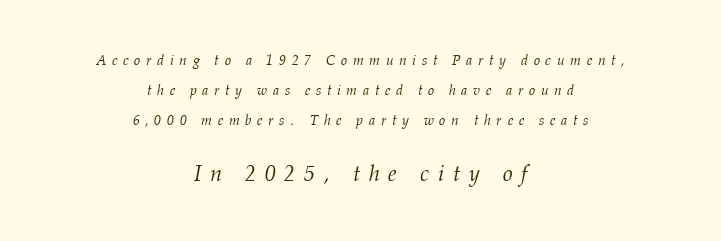
Q: Is the text bold? A: No.
Q: Is the text italic (slanted)? A: Yes, it leans right by about 12 degrees.
Q: Is the text underlined? A: No.
Q: How is the paragraph aligned? A: Centered.
Q: Is the spacing between letters normal or unusually wide? A: Unusually wide.
Q: Is the spacing between lines tight, normal or loose? A: Loose.
Q: Which block of text is set in a larger size, the first (top) or the second (bottom)? A: The second (bottom) one.
